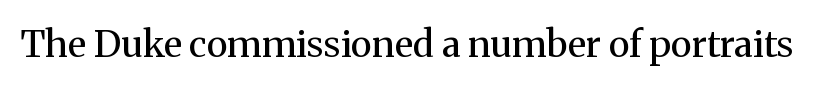
The image shows 37 px regular-weight serif type, upright; set normal letter spacing, not underlined; medium stroke contrast and a medium x-height.
